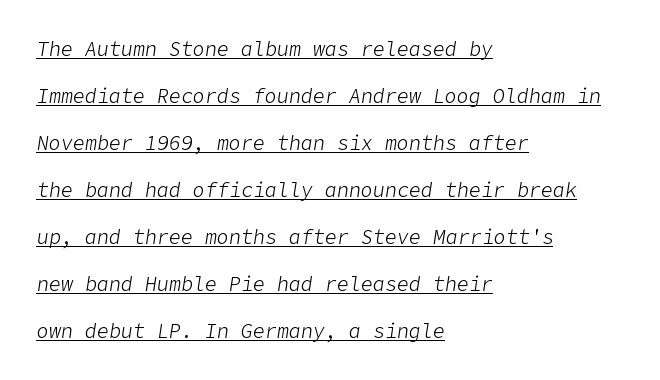
These lines are set flush left with a ragged right edge. Quick note: interline space is abundant. Counters stay open thanks to moderate or lighter strokes. Decoration check: the copy is underlined.
